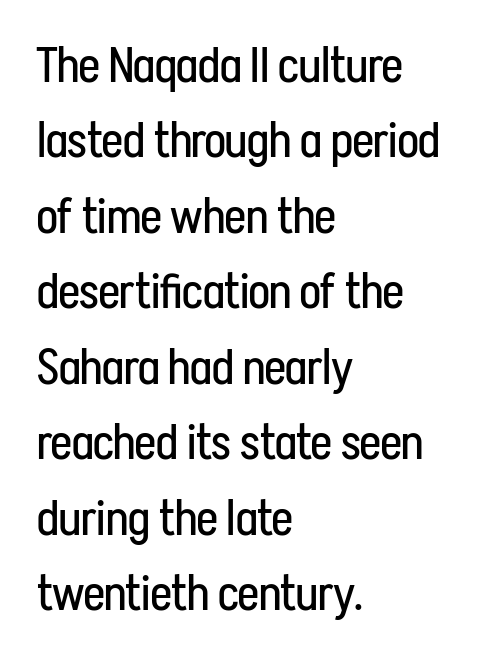
The typesetter chose a ragged-right arrangement here. Classification — sans serif. Compared with a typical body face, this is equally light or lighter still. Posture: vertical. No word sits above an underline. Each letter keeps its own natural width here, so spacing adapts to shape.
